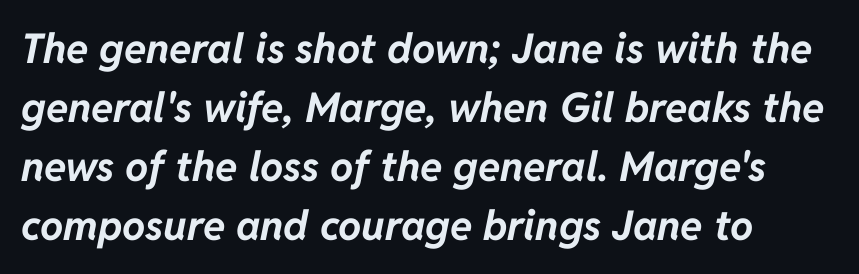
{"italic": "yes", "lean": "right", "slant_degrees": 11, "bold": "yes", "weight": "bold", "width": "normal", "stroke_contrast": "low", "x_height": "medium", "monospaced": "no", "underline": "no", "align": "left", "line_spacing": "normal", "line_spacing_ratio": 1.44, "letter_spacing": "normal", "letter_spacing_em": 0.0, "glyph_px": 41}
